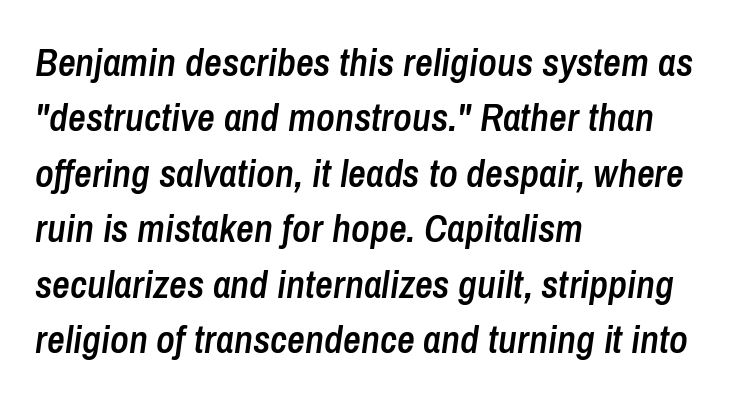
{"italic": "yes", "lean": "right", "slant_degrees": 8, "bold": "semi", "weight": "semibold", "width": "condensed", "stroke_contrast": "low", "x_height": "medium", "monospaced": "no", "underline": "no", "align": "left", "line_spacing": "normal", "line_spacing_ratio": 1.42, "letter_spacing": "normal", "letter_spacing_em": 0.0, "glyph_px": 39}
